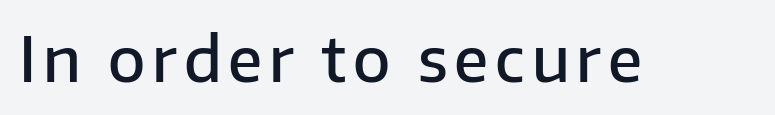
Nope, not italic — everything's standing straight. Decoration check: the copy has no underline. Here the designer chose a conventional face with non-uniform glyph widths. The typeface chosen for these lines omits serifs. This is the in-between weight designers call semibold or demi.
